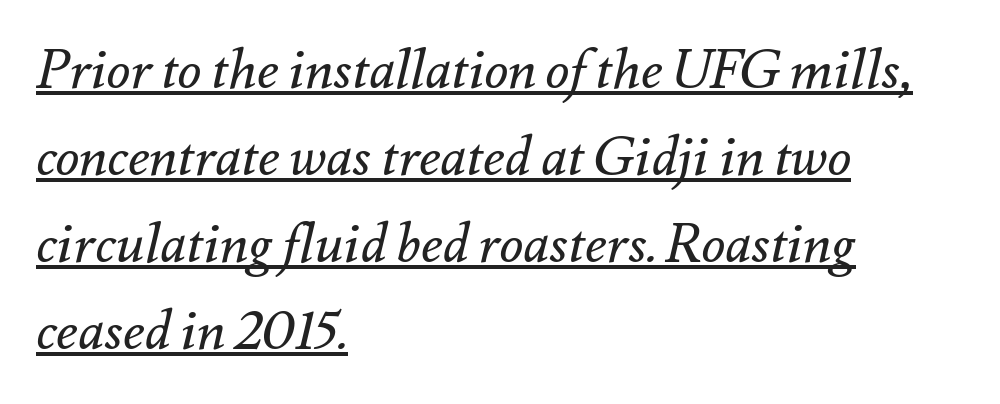
The face used here has a pronounced slope to its letters. If you measured baseline to baseline, you'd find a middling distance. The passage shown is not bold in any degree. Each line of the rendering has a horizontal stroke beneath the glyphs. The passage shown is typed in a proportional face where columns would drift. The rendering anchors every line to the left-hand side.
